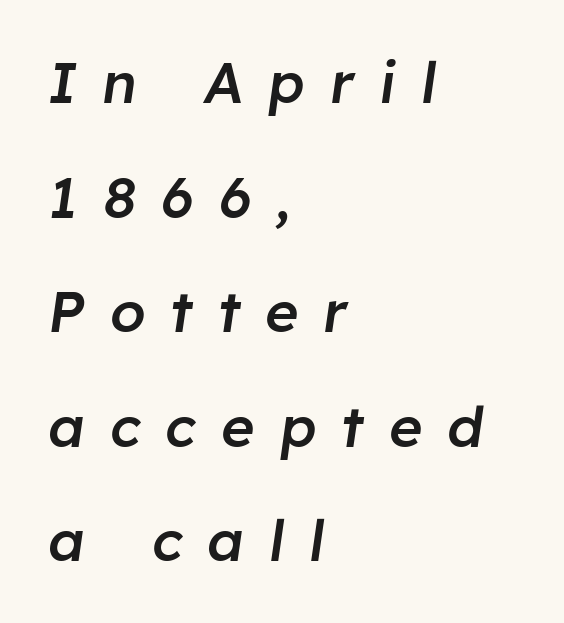
Any mark beneath the type? The region is blank. Successive baselines arrive slowly, with a big drop between each. You can tell it's italic because the verticals aren't actually vertical. Summary of weight: moderately heavy, a semibold. Characters follow at a spacing far wider than the type designer built in. Looks like regular typesetting: each glyph gets only the width it needs.
